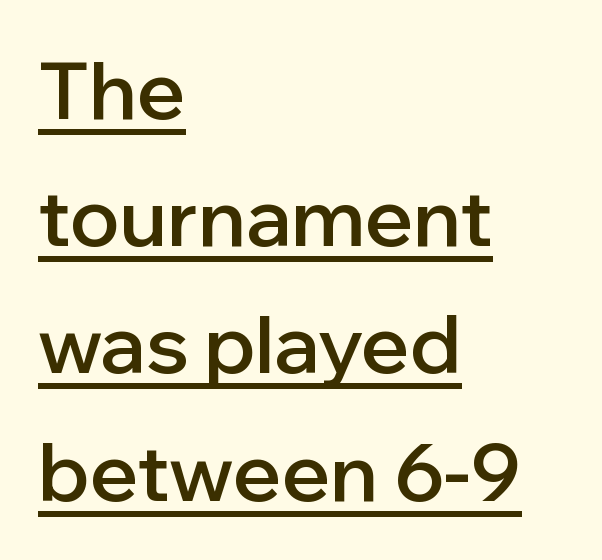
The image shows 80 px semibold sans-serif type, upright; set left-aligned, normal line spacing (1.59x), normal letter spacing, underlined; low stroke contrast and a medium x-height.
